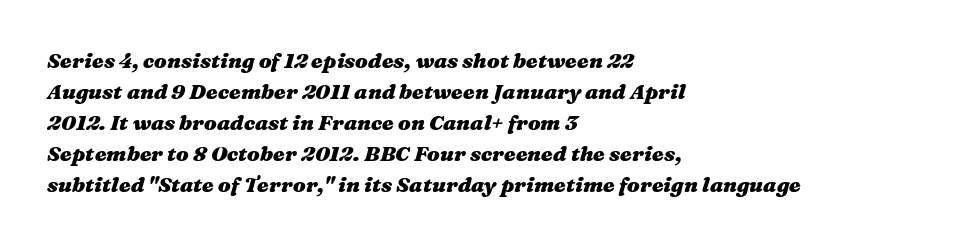
Q: Is the text bold? A: Yes.
Q: Is the text italic (slanted)? A: Yes, it leans right by about 16 degrees.
Q: Is the text underlined? A: No.
Q: How is the paragraph aligned? A: Left-aligned.
Q: Is the spacing between letters normal or unusually wide? A: Normal.
Q: Is the spacing between lines tight, normal or loose? A: Normal.
